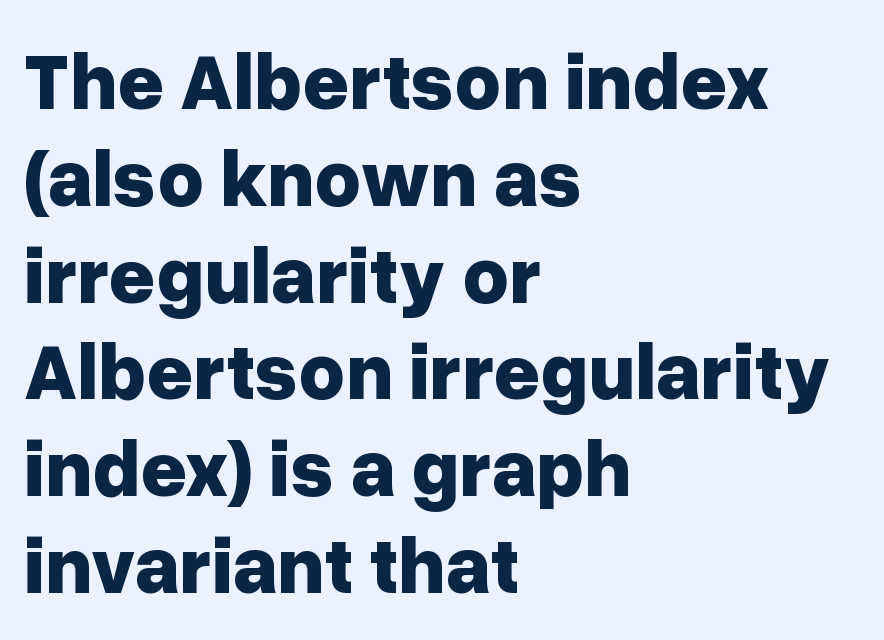
{"serif": "no", "italic": "no", "bold": "yes", "weight": "bold", "width": "normal", "stroke_contrast": "low", "x_height": "medium", "monospaced": "no", "underline": "no", "align": "left", "line_spacing_ratio": 1.21, "letter_spacing": "normal", "letter_spacing_em": 0.0, "glyph_px": 80}
